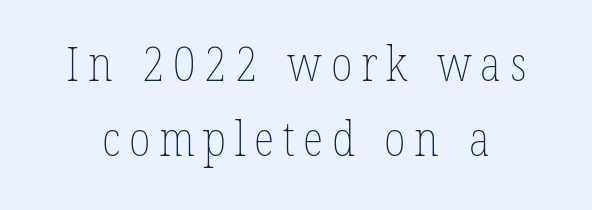
Posture: vertical. Note the varied advance widths — an 'i' is clearly narrower than an 'm'. Nothing heavy about these letters — not bold at all. Words float on clear page, feet unadorned. The space between consecutive lines is moderate.
